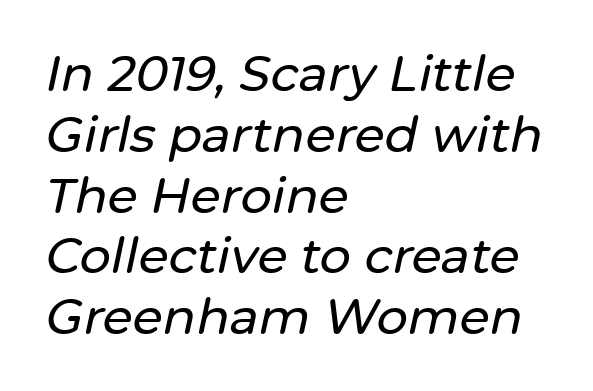
Q: Is the text italic (slanted)? A: Yes, it leans right by about 12 degrees.
Q: Is the text underlined? A: No.
Q: How is the paragraph aligned? A: Left-aligned.
Q: Is the spacing between letters normal or unusually wide? A: Normal.
Q: Width (condensed, normal, or wide)? A: Normal.
Q: Stroke contrast? A: Low.
Q: x-height? A: Medium.
Q: Monospaced? A: No.
